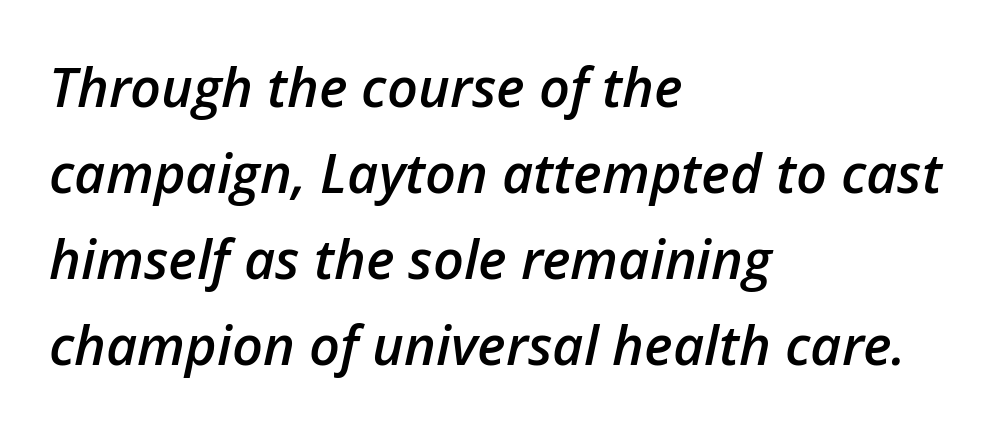
The image shows 54 px semibold type, italic (leaning right); set left-aligned, normal line spacing (1.59x), normal letter spacing, not underlined; low stroke contrast and a medium x-height.
